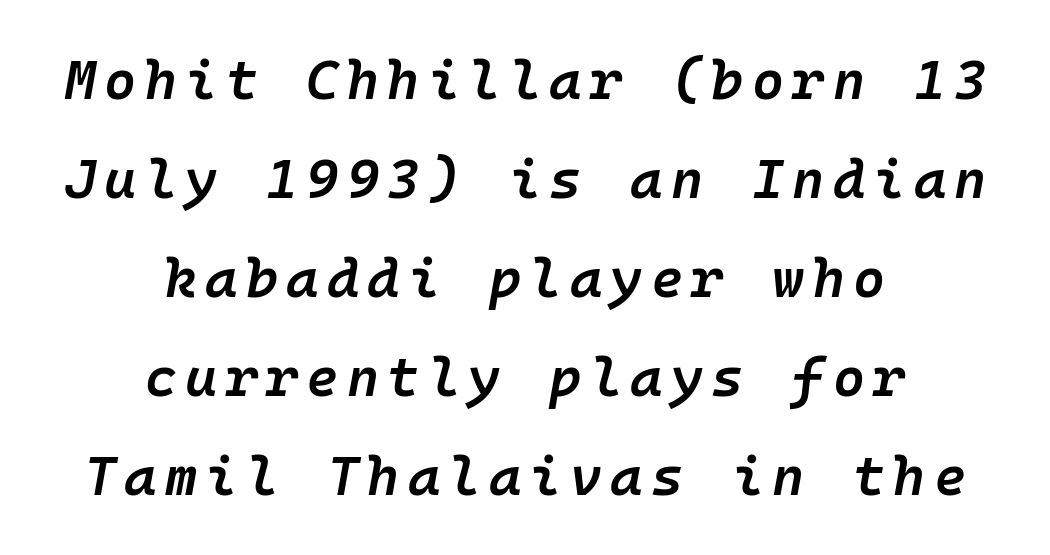
The image shows 55 px semibold type, italic (leaning right), monospaced; set centered, line spacing 1.8x, not underlined; low stroke contrast and a medium x-height.
